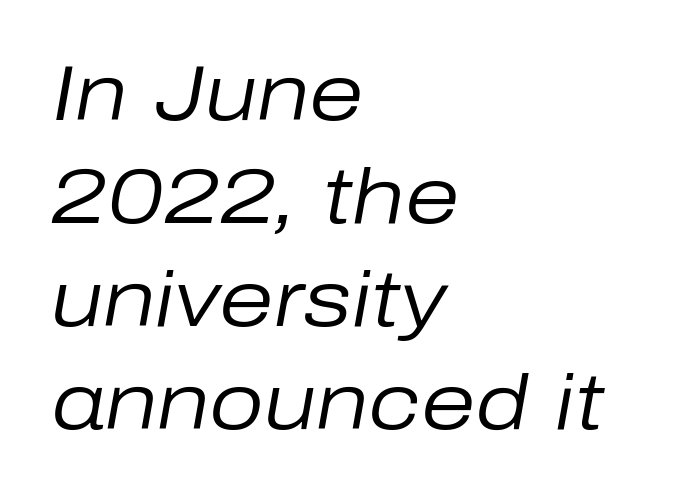
Looks like regular typesetting: each glyph gets only the width it needs. Letter spacing: default. Horizontal bands of white between lines are of average thickness. If you drew a line through each stem, it would be angled. A classic flush-left, rag-right setting is used for this passage. The strip under each line holds only bare page.
